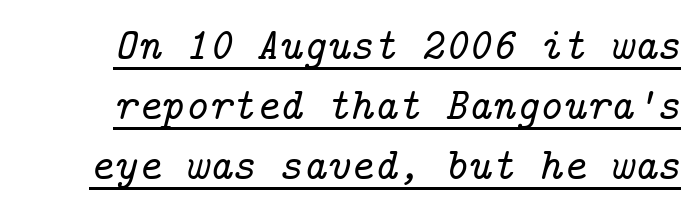
Observe the serifs anchoring each vertical stroke in this sample. The text carries the slant typical of an italic or oblique font. The letterforms sit shoulder to shoulder at normal distance. Regular leading.
